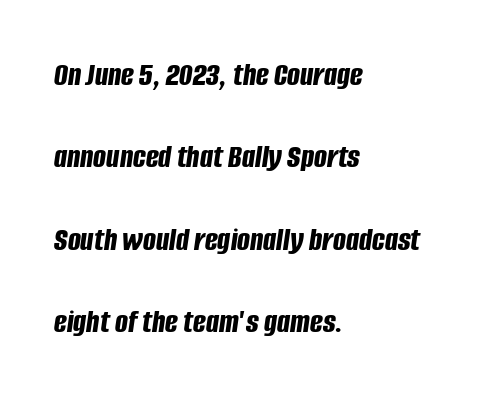
Q: Is the text bold? A: Yes.
Q: Is the text italic (slanted)? A: Yes, it leans right by about 8 degrees.
Q: Is the text underlined? A: No.
Q: How is the paragraph aligned? A: Left-aligned.
Q: Is the spacing between letters normal or unusually wide? A: Normal.
Q: Is the spacing between lines tight, normal or loose? A: Loose.
Q: Width (condensed, normal, or wide)? A: Condensed.
Q: Stroke contrast? A: Low.
Q: x-height? A: Large.
Q: Monospaced? A: No.
